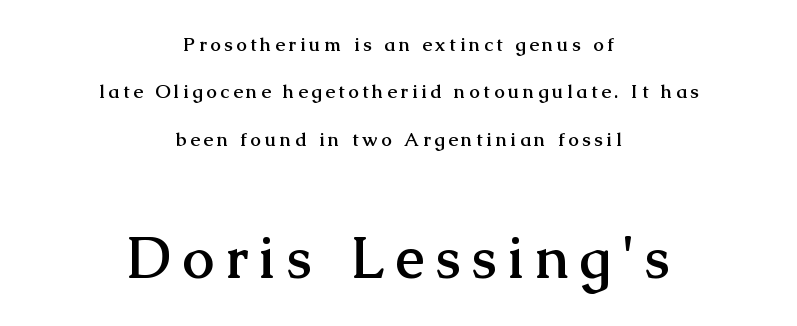
{"serif": "yes", "italic": "no", "bold": "yes", "weight": "semibold", "width": "normal", "stroke_contrast": "medium", "x_height": "medium", "monospaced": "no", "underline": "no", "align": "center", "line_spacing": "loose", "line_spacing_ratio": 2.49, "letter_spacing": "wide", "letter_spacing_em": 0.2, "larger_block": "second", "size_ratio": 3.0, "glyph_px": 57}
